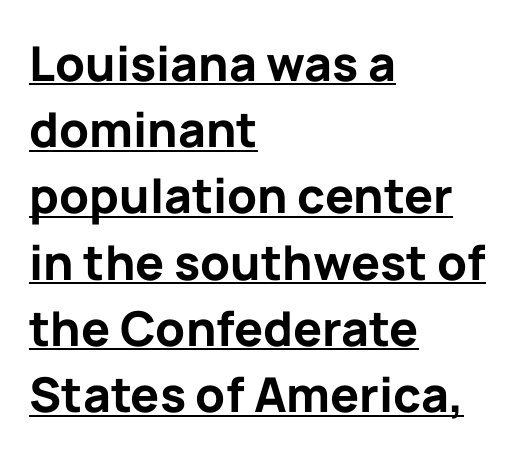
The image shows 48 px bold sans-serif type, upright; set left-aligned, normal line spacing (1.38x), normal letter spacing, underlined; low stroke contrast and a medium x-height.
